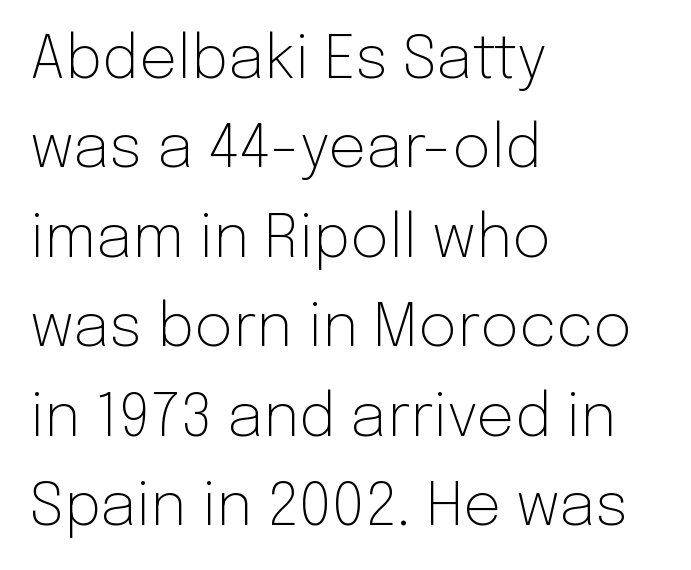
A sans-serif font was chosen for this passage. Honestly, the row spacing looks completely unremarkable. Type without underlining. Weight: not bold — regular or lighter.
